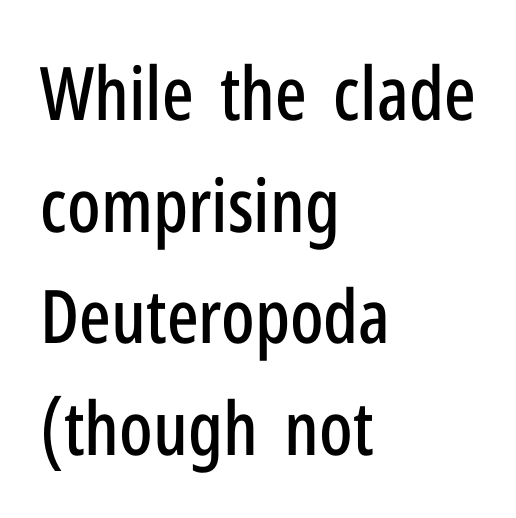
This rendering features lettering with no underline. Line beginnings align vertically; line endings do not. In terms of leading, this rendering sits right in the middle. Serifs: no, the terminals of the letterforms are clean. Observe the ordinary spacing: letters are neighbours, not strangers. The letters advance in unequal steps, a hallmark of proportional type.
